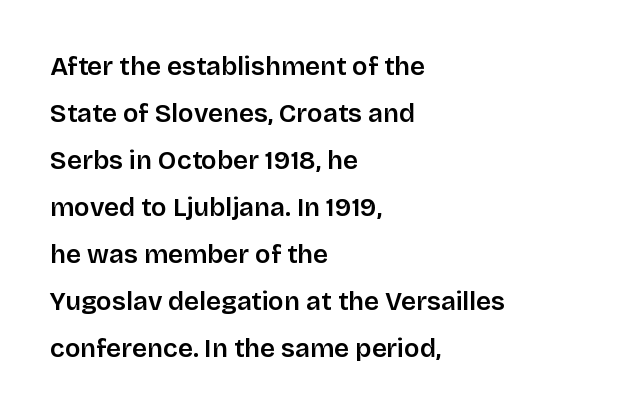
Q: Is the text bold? A: Semi-bold.
Q: Is the text italic (slanted)? A: No, it is upright.
Q: Is the text underlined? A: No.
Q: How is the paragraph aligned? A: Left-aligned.
Q: Is the spacing between letters normal or unusually wide? A: Normal.
